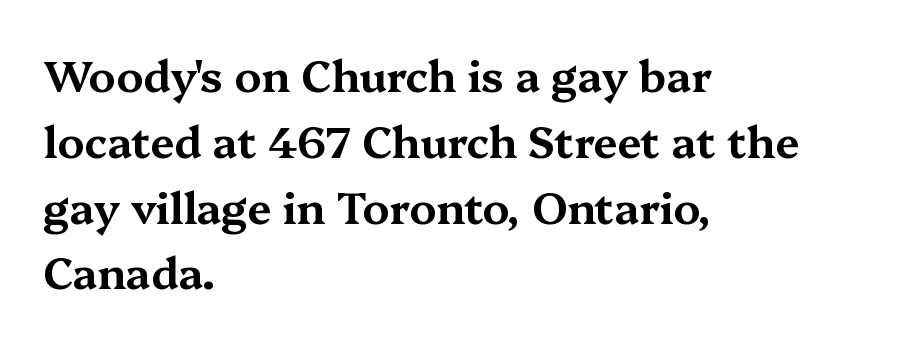
Q: Is the text italic (slanted)? A: No, it is upright.
Q: Is the typeface a serif or a sans-serif typeface? A: Serif.
Q: Is the text underlined? A: No.
Q: How is the paragraph aligned? A: Left-aligned.
Q: Is the spacing between letters normal or unusually wide? A: Normal.
Q: Is the spacing between lines tight, normal or loose? A: Normal.
Q: Width (condensed, normal, or wide)? A: Wide.
Q: Stroke contrast? A: Medium.
Q: x-height? A: Medium.
Q: Monospaced? A: No.
